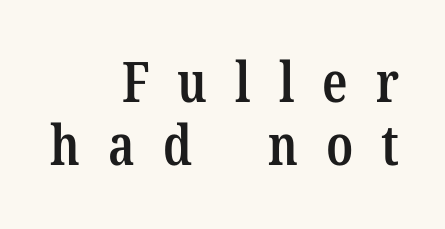
{"serif": "yes", "italic": "no", "bold": "semi", "weight": "semibold", "width": "condensed", "stroke_contrast": "low", "x_height": "medium", "monospaced": "no", "underline": "no", "align": "right", "line_spacing": "tight", "line_spacing_ratio": 1.12, "letter_spacing": "wide", "letter_spacing_em": 0.5, "glyph_px": 56}
